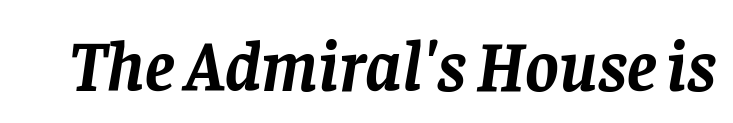
The axis of the letterforms is tilted away from vertical. You could not count columns in this text — the font is proportionally spaced. The rendering keeps characters at their native spacing. Rule under the text: the space is simply empty. Heavy, bold letterforms.
